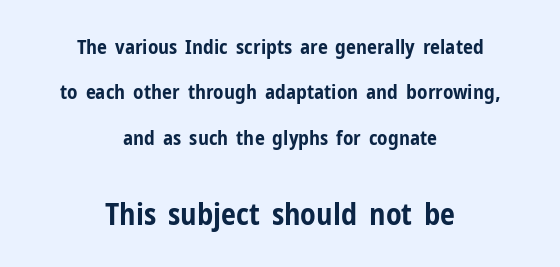
The image shows 30 px bold, condensed sans-serif type, upright; set centered, loose line spacing (2.27x), normal letter spacing, not underlined; the second (bottom) block is 1.5x larger; low stroke contrast and a medium x-height.
